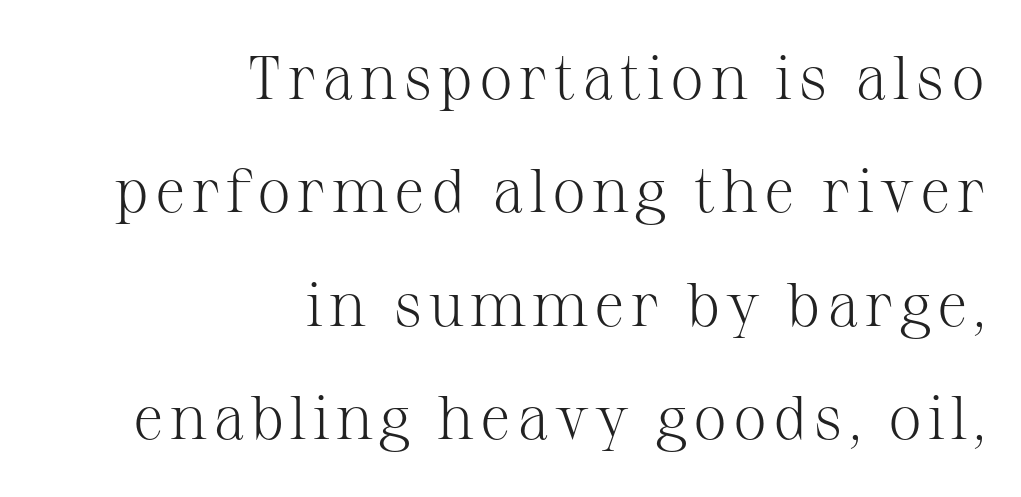
Short and long lines alike share a common ending point at right. Upright lettering throughout. Spacing verdict: proportional, widths tailored to each character. A serif font was chosen for this passage. A quiet, ordinary-to-light weight characterises the typeface.
